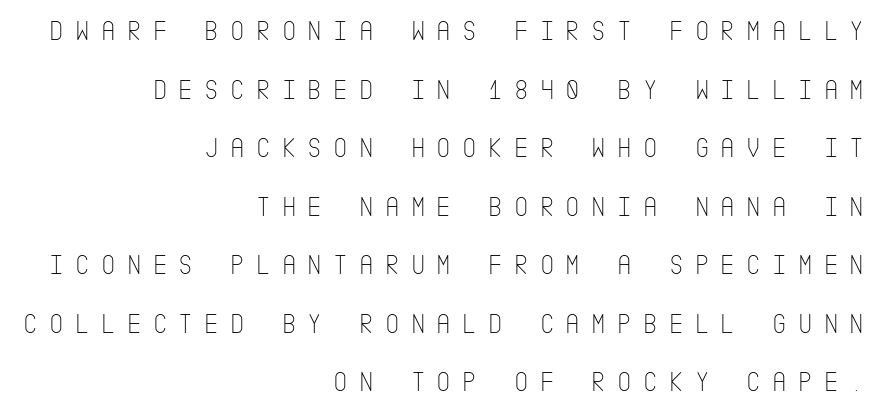
Q: Is the text bold? A: No.
Q: Is the text italic (slanted)? A: No, it is upright.
Q: Is the typeface a serif or a sans-serif typeface? A: Sans-serif.
Q: Is the text underlined? A: No.
Q: How is the paragraph aligned? A: Right-aligned.
Q: Is the spacing between letters normal or unusually wide? A: Unusually wide.
Q: Is the spacing between lines tight, normal or loose? A: Loose.
Q: Width (condensed, normal, or wide)? A: Condensed.
Q: Stroke contrast? A: Low.
Q: x-height? A: Large.
